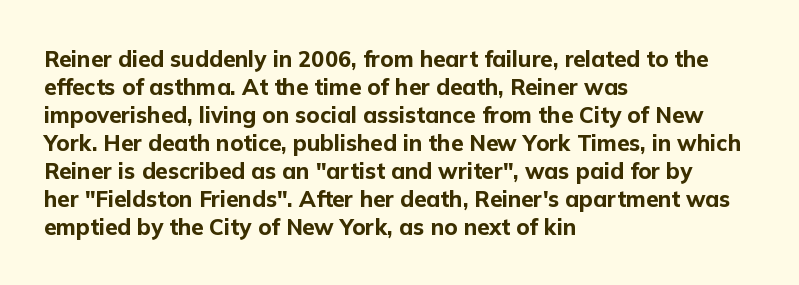
The image shows 22 px bold type, upright; set left-aligned, normal line spacing (1.27x), normal letter spacing, not underlined.
